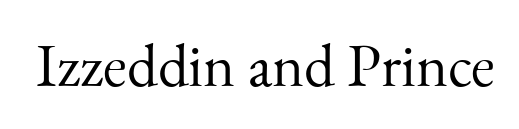
This rendering employs a face with finishing strokes, i.e., a serif. The letters sit at their default tracking, neither squeezed nor spread. The foot of each line stays bare and open. These lines were composed using upright roman letters. Varying glyph widths throughout — classic text-font behaviour.
